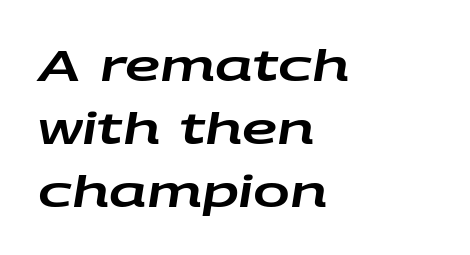
Looks like regular typesetting: each glyph gets only the width it needs. A clean baseline with only descenders dipping below it. Typeset ragged right — the left edge is the straight one. Default kerning and tracking; the words read as compact shapes. Does the lettering tilt? It does — this is italic. Normally led — the rows are evenly, conventionally spaced.
